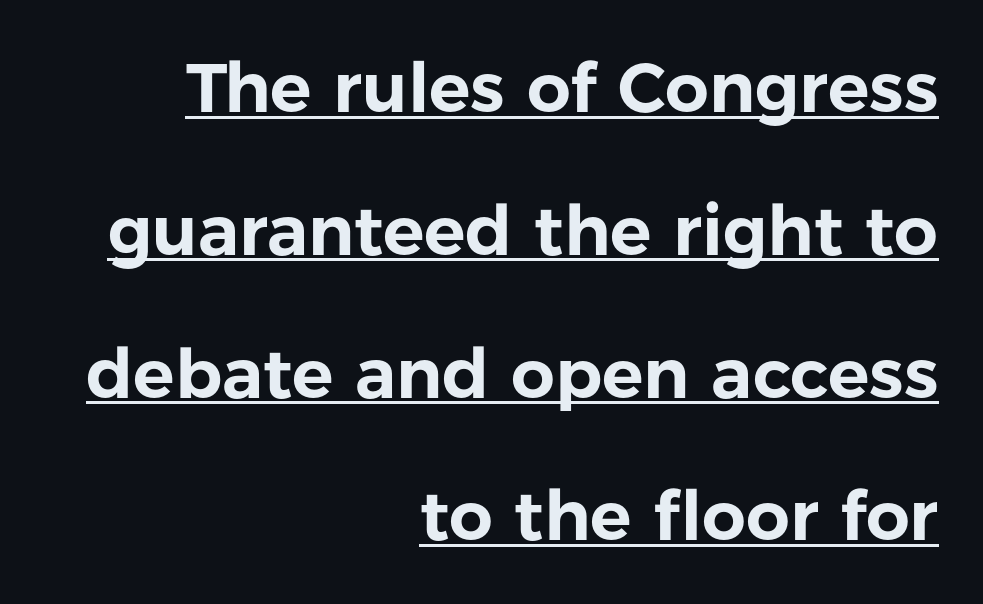
The image shows 69 px sans-serif type, upright; set right-aligned, loose line spacing (2.07x), normal letter spacing, underlined; low stroke contrast and a medium x-height.
